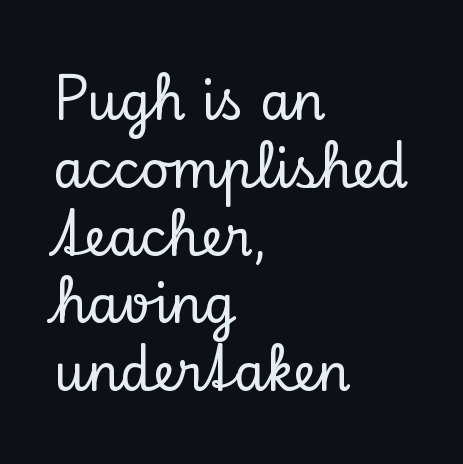
Q: Is the text italic (slanted)? A: No, it is upright.
Q: Is the text underlined? A: No.
Q: How is the paragraph aligned? A: Left-aligned.
Q: Is the spacing between letters normal or unusually wide? A: Normal.
Q: Is the spacing between lines tight, normal or loose? A: Normal.
Q: Width (condensed, normal, or wide)? A: Normal.
Q: Stroke contrast? A: Low.
Q: x-height? A: Small.
Q: Monospaced? A: No.
